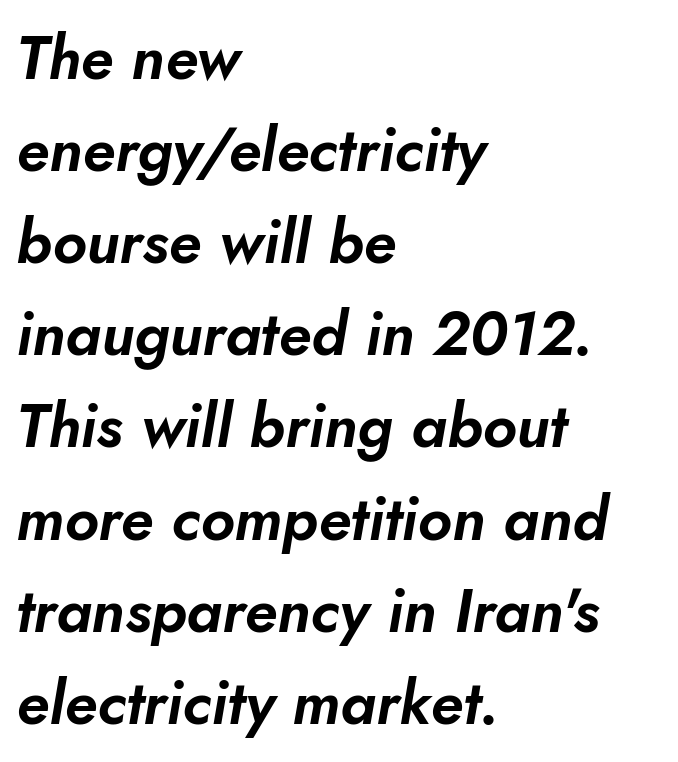
{"italic": "yes", "lean": "right", "slant_degrees": 10, "width": "normal", "stroke_contrast": "low", "x_height": "small", "monospaced": "no", "underline": "no", "align": "left", "line_spacing": "normal", "line_spacing_ratio": 1.51, "letter_spacing": "normal", "letter_spacing_em": 0.0, "glyph_px": 61}
